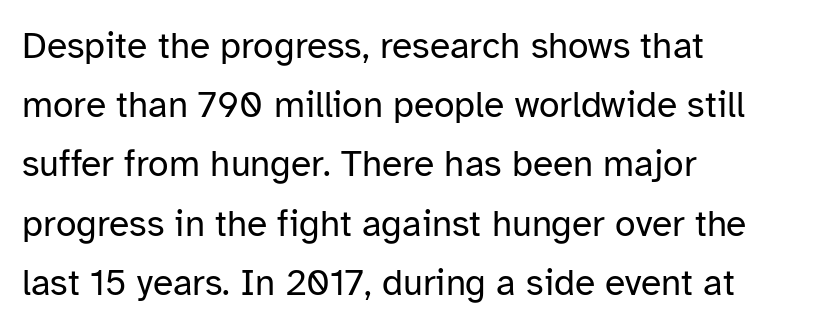
Tracking value appears to be zero — textbook default spacing. Is this a fixed-width face? No — the glyphs have proportional, varying widths. The strokes carry an ordinary text weight at most. Designer's note — italics off, roman on. The rag falls on the right side of this text block. The font family rendered here belongs to the sans-serif group.
